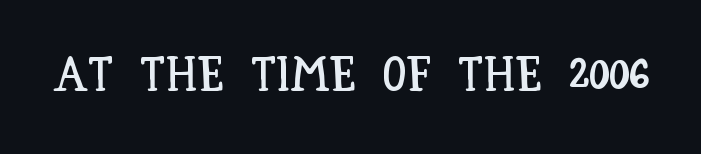
Varying glyph widths throughout — classic text-font behaviour. Designer's note — italics off, roman on. Honestly, there is no underline to notice here at all. Letter spacing: default.
